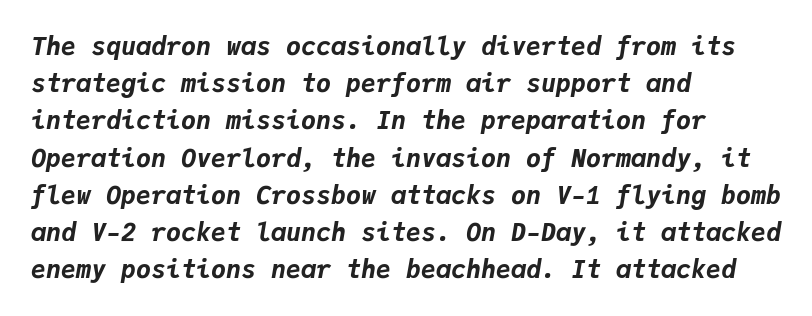
The image shows 25 px bold type, italic (leaning right); set left-aligned, normal line spacing (1.49x), normal letter spacing, not underlined.
